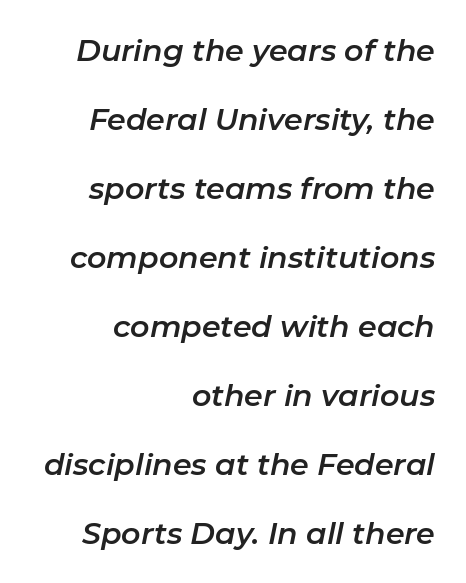
The image shows 30 px text type, italic (leaning right); set right-aligned, loose line spacing (2.3x), normal letter spacing, not underlined; low stroke contrast and a medium x-height.
